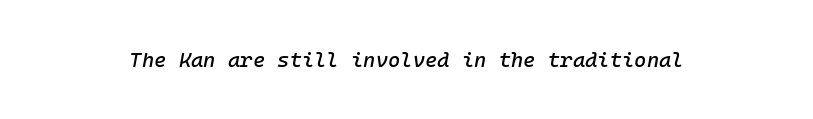
Lines of text with bare space underneath. Would a proofreader flag this as italicized? Yes. The rendering keeps characters at their native spacing.
